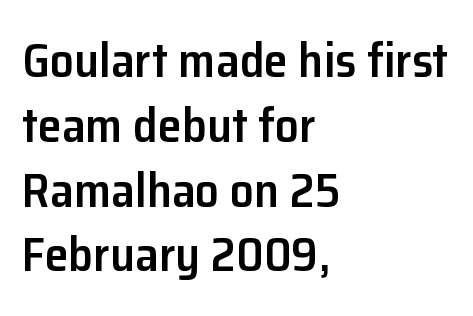
Q: Is the text bold? A: Semi-bold.
Q: Is the text italic (slanted)? A: No, it is upright.
Q: Is the typeface a serif or a sans-serif typeface? A: Sans-serif.
Q: Is the text underlined? A: No.
Q: How is the paragraph aligned? A: Left-aligned.
Q: Is the spacing between letters normal or unusually wide? A: Normal.
Q: Is the spacing between lines tight, normal or loose? A: Normal.
Q: Width (condensed, normal, or wide)? A: Normal.
Q: Stroke contrast? A: Low.
Q: x-height? A: Medium.
Q: Monospaced? A: No.
